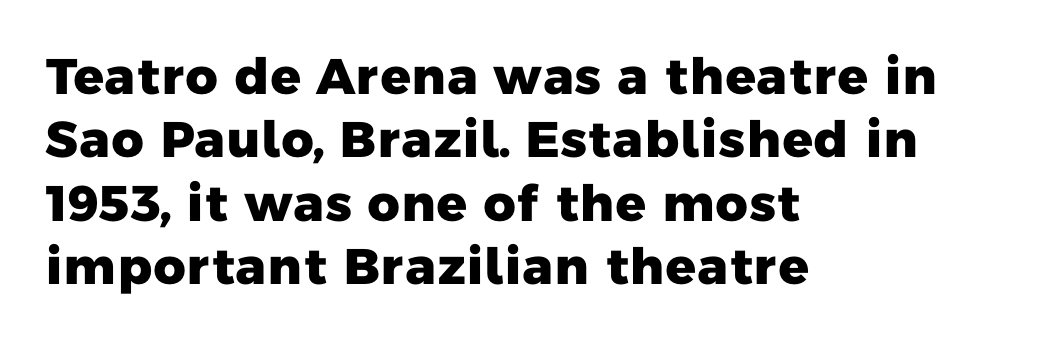
Words appear dense and cohesive because spacing is normal. The rendering uses natural spacing where letterforms have individual widths. Every letter is thick-stroked: bold, no question. Teacher's note: observe the even left margin — that is flush-left alignment. The foot of each line stays bare and open. The leading is moderate, giving the passage an even texture.
